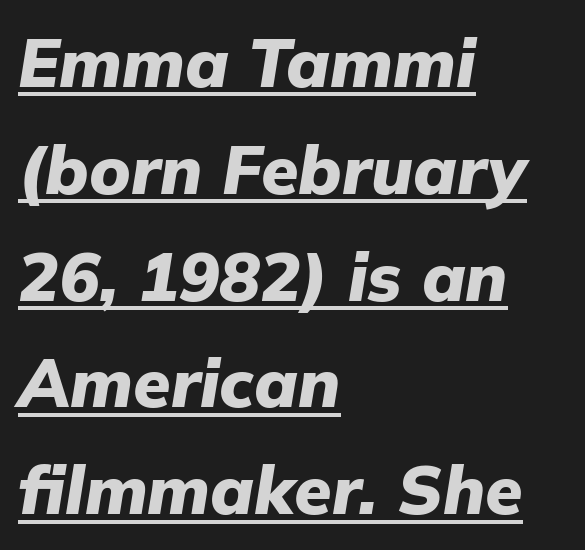
{"italic": "yes", "lean": "right", "slant_degrees": 9, "bold": "yes", "weight": "heavy", "width": "normal", "stroke_contrast": "low", "x_height": "medium", "monospaced": "no", "underline": "yes", "align": "left", "line_spacing": "normal", "line_spacing_ratio": 1.57, "letter_spacing": "normal", "letter_spacing_em": 0.0, "glyph_px": 68}
